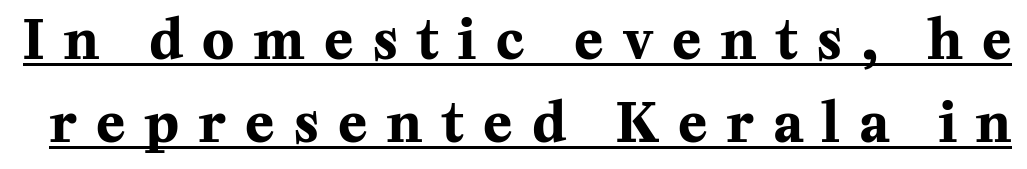
Q: Is the text bold? A: Yes.
Q: Is the text italic (slanted)? A: No, it is upright.
Q: Is the typeface a serif or a sans-serif typeface? A: Serif.
Q: Is the text underlined? A: Yes.
Q: Is the spacing between letters normal or unusually wide? A: Unusually wide.
Q: Is the spacing between lines tight, normal or loose? A: Normal.
Q: Width (condensed, normal, or wide)? A: Normal.
Q: Stroke contrast? A: Medium.
Q: x-height? A: Medium.
Q: Monospaced? A: No.
